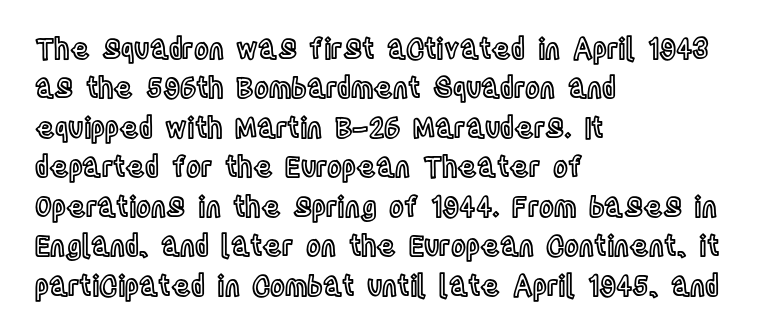
The image shows 28 px condensed type, upright; set left-aligned, normal line spacing (1.41x), normal letter spacing, not underlined; a large x-height.
